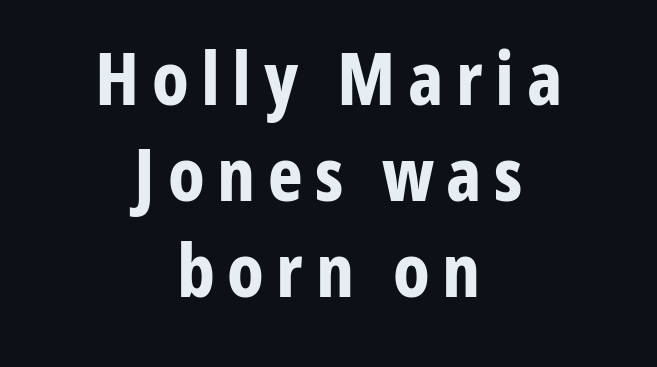
This rendering features lettering with no underline. Letterform terminals end flat and unadorned throughout the passage. Where is the straight margin? There isn't one; the lines are centered. Here the designer chose a conventional face with non-uniform glyph widths. Weight check: bold — yes, fully.
